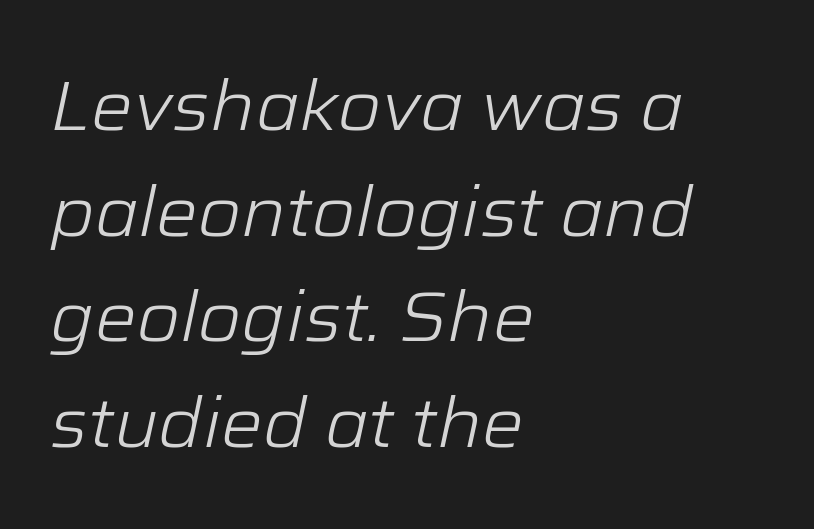
{"italic": "yes", "lean": "right", "slant_degrees": 12, "bold": "no", "weight": "light", "width": "normal", "stroke_contrast": "low", "x_height": "medium", "monospaced": "no", "underline": "no", "align": "left", "line_spacing": "normal", "line_spacing_ratio": 1.51, "letter_spacing": "normal", "letter_spacing_em": 0.0, "glyph_px": 70}
